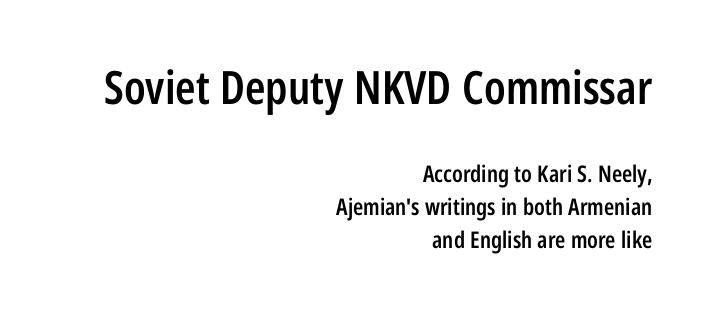
The image shows 46 px semibold, condensed sans-serif type, upright; set right-aligned, normal line spacing (1.44x), normal letter spacing, not underlined; the first (top) block is 2.0x larger; low stroke contrast and a medium x-height.
